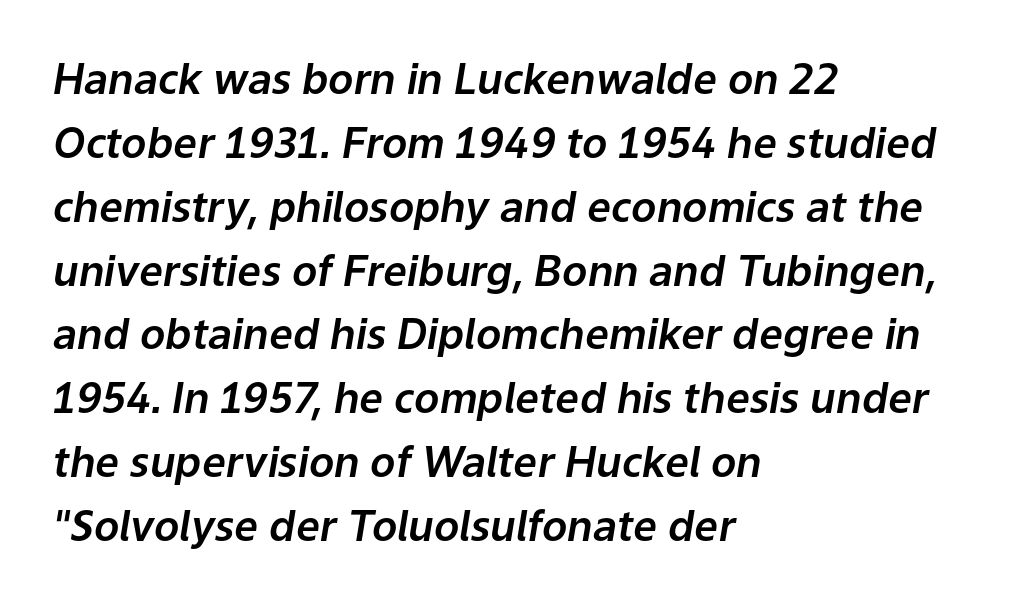
Q: Is the text italic (slanted)? A: Yes, it leans right by about 9 degrees.
Q: Is the text underlined? A: No.
Q: How is the paragraph aligned? A: Left-aligned.
Q: Is the spacing between letters normal or unusually wide? A: Normal.
Q: Is the spacing between lines tight, normal or loose? A: Normal.
Q: Width (condensed, normal, or wide)? A: Normal.
Q: Stroke contrast? A: Low.
Q: x-height? A: Medium.
Q: Monospaced? A: No.
